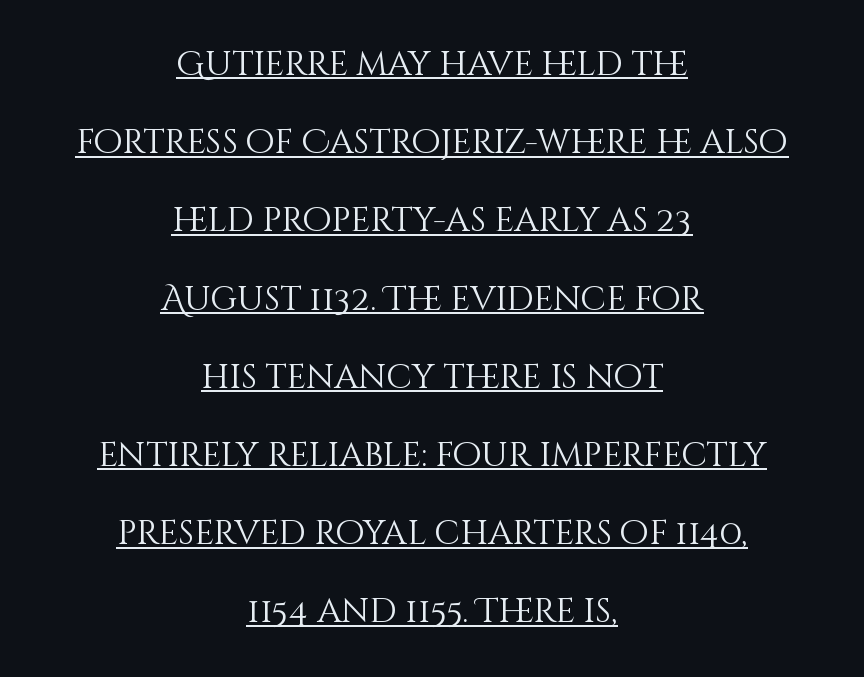
{"italic": "no", "bold": "no", "weight": "light", "width": "normal", "stroke_contrast": "medium", "x_height": "large", "monospaced": "no", "underline": "yes", "align": "center", "line_spacing": "loose", "line_spacing_ratio": 2.3, "letter_spacing": "normal", "letter_spacing_em": 0.0, "glyph_px": 34}
